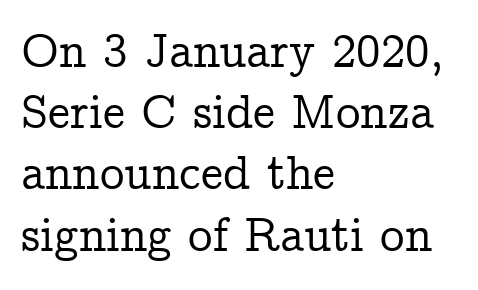
Q: Is the text italic (slanted)? A: No, it is upright.
Q: Is the typeface a serif or a sans-serif typeface? A: Serif.
Q: Is the text underlined? A: No.
Q: How is the paragraph aligned? A: Left-aligned.
Q: Is the spacing between letters normal or unusually wide? A: Normal.
Q: Is the spacing between lines tight, normal or loose? A: Normal.
Q: Width (condensed, normal, or wide)? A: Normal.
Q: Stroke contrast? A: Low.
Q: x-height? A: Medium.
Q: Monospaced? A: No.
